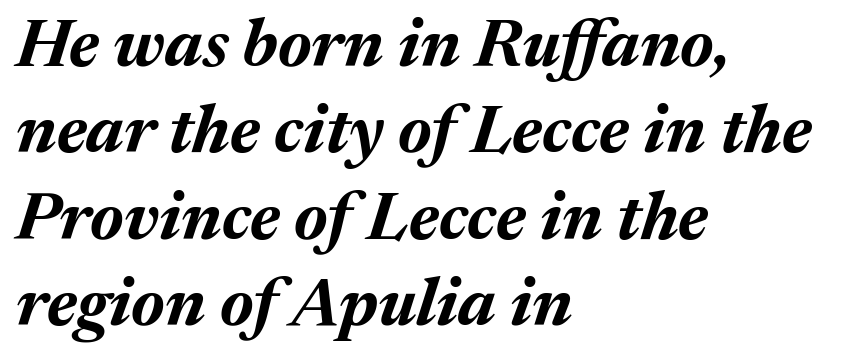
This rendering features lettering with no underline. Do the characters align in a grid? No, the font is proportional. Line beginnings align vertically; line endings do not. Horizontal bands of white between lines are of average thickness.
